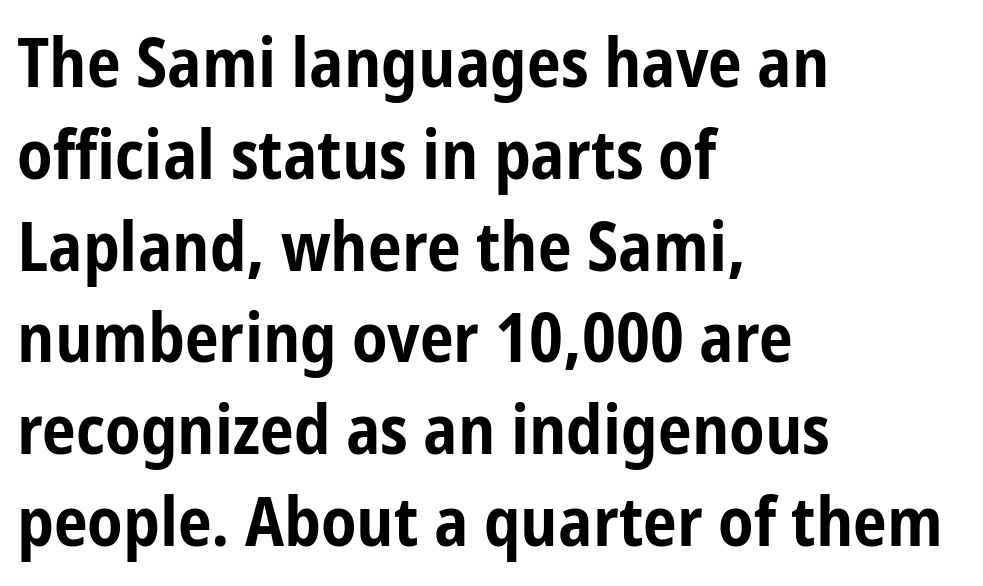
The image shows 68 px bold, condensed sans-serif type, upright; set left-aligned, normal line spacing (1.35x), normal letter spacing, not underlined; low stroke contrast and a medium x-height.
